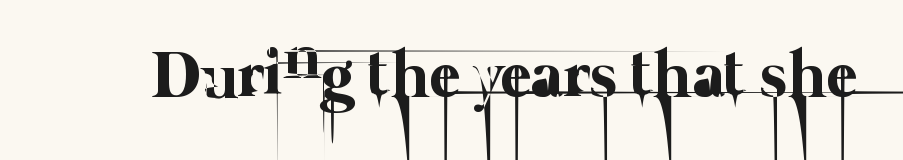
The image shows 67 px thin type; set normal letter spacing, not underlined; low stroke contrast and a medium x-height.
